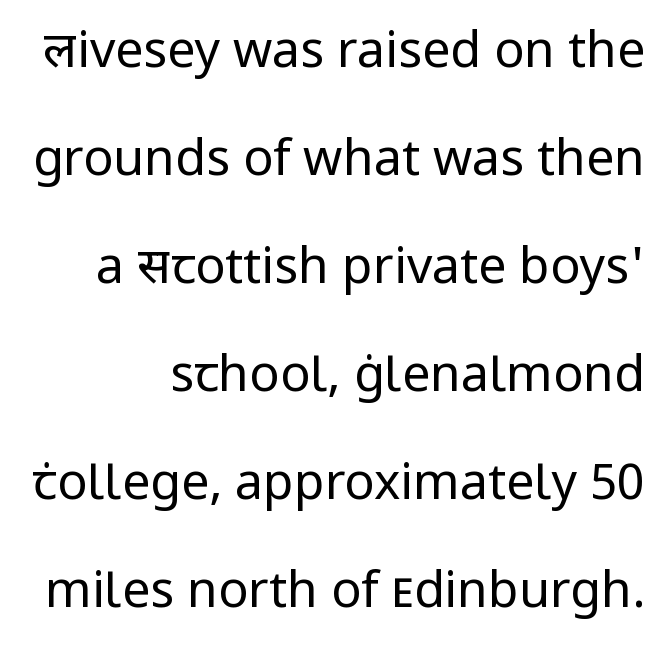
The image shows 50 px regular-weight sans-serif type, upright; set loose line spacing (2.16x), normal letter spacing, not underlined; low stroke contrast and a medium x-height.
